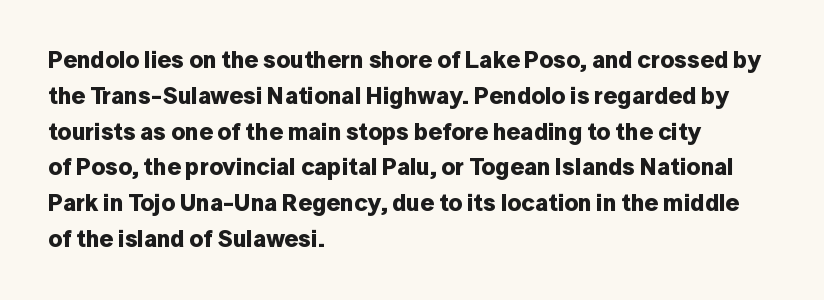
Q: Is the text bold? A: Yes.
Q: Is the text italic (slanted)? A: No, it is upright.
Q: Is the text underlined? A: No.
Q: How is the paragraph aligned? A: Left-aligned.
Q: Is the spacing between letters normal or unusually wide? A: Normal.
Q: Is the spacing between lines tight, normal or loose? A: Normal.
